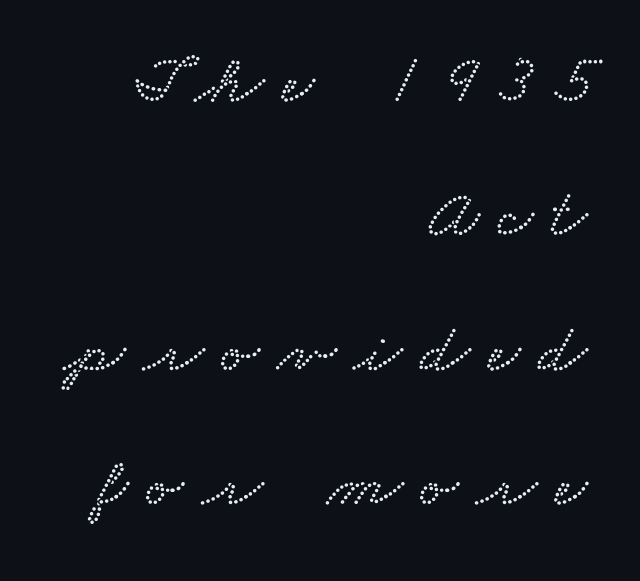
Q: Is the text underlined? A: No.
Q: How is the paragraph aligned? A: Right-aligned.
Q: Is the spacing between letters normal or unusually wide? A: Unusually wide.
Q: Is the spacing between lines tight, normal or loose? A: Loose.
Q: Width (condensed, normal, or wide)? A: Wide.
Q: Stroke contrast? A: Low.
Q: x-height? A: Small.
Q: Monospaced? A: No.
